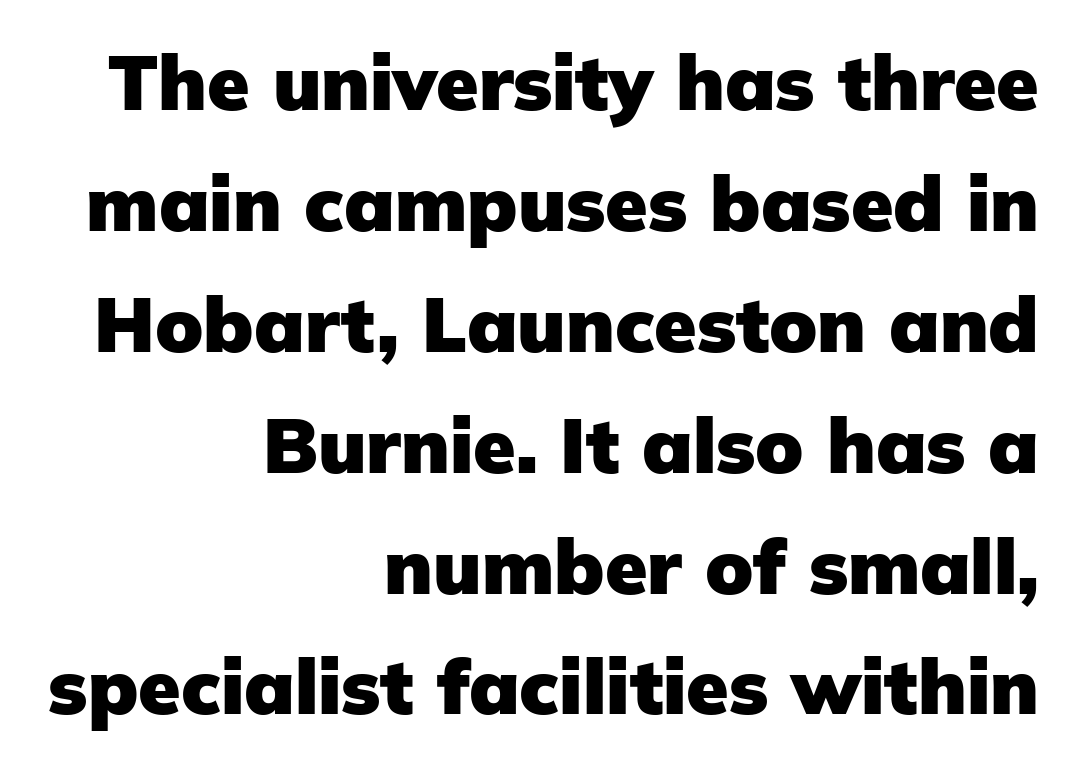
Proportional: the letters do not fall into vertical columns. Typesetter's note: full bold, strokes at maximum text heaviness. The lettering stays uniformly vertical, giving the passage a roman look. A normal amount of white space separates one row of letters from the next. All the whitespace from short lines collects on the left. A typesetter would label this face a sans.
